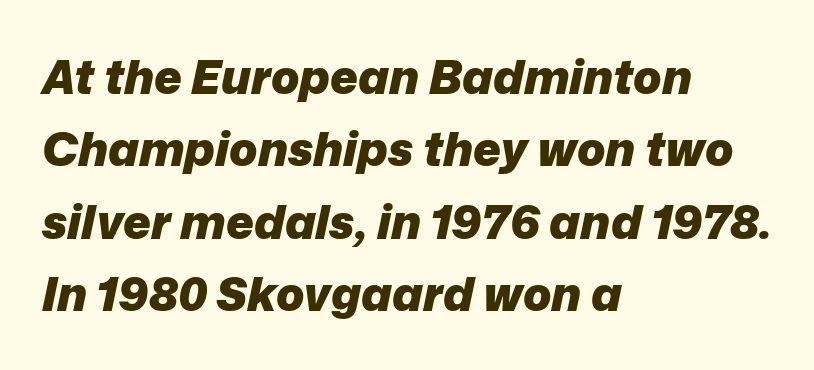
The letters sit at their default tracking, neither squeezed nor spread. This is oblique type, the kind used for emphasis or titles. A student would call this left alignment; a typographer would say flush left, rag right. These lines carry a lot of weight — the face is fully bold. The passage shown stacks its lines at a standard gap. Each letter keeps its own natural width here, so spacing adapts to shape.
